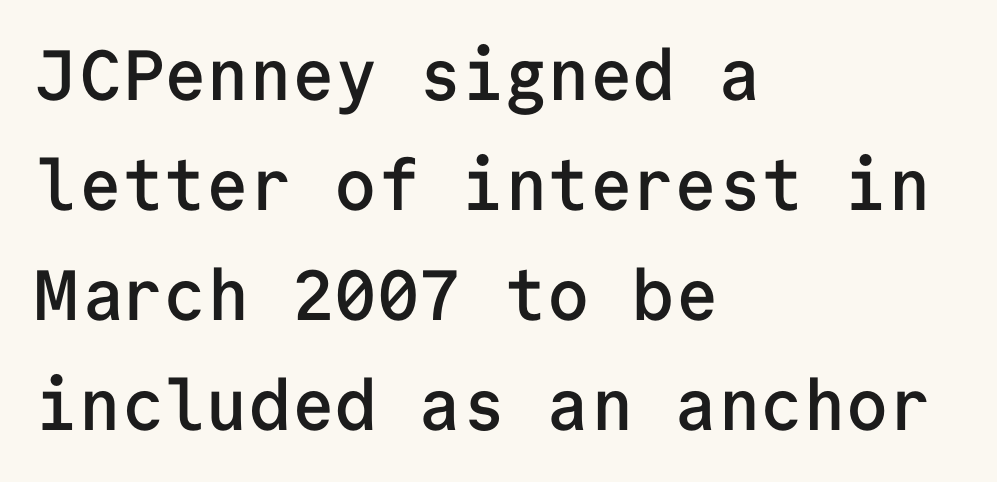
{"serif": "no", "italic": "no", "bold": "semi", "weight": "semibold", "width": "normal", "stroke_contrast": "low", "x_height": "medium", "monospaced": "yes", "underline": "no", "align": "left", "line_spacing": "normal", "line_spacing_ratio": 1.55, "letter_spacing": "normal", "letter_spacing_em": 0.0, "glyph_px": 71}
